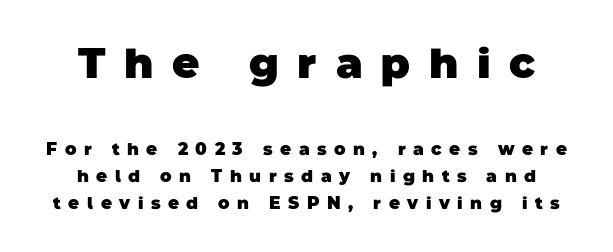
Q: Is the text bold? A: Yes.
Q: Is the typeface a serif or a sans-serif typeface? A: Sans-serif.
Q: Is the text underlined? A: No.
Q: Is the spacing between letters normal or unusually wide? A: Unusually wide.
Q: Is the spacing between lines tight, normal or loose? A: Normal.
Q: Which block of text is set in a larger size, the first (top) or the second (bottom)? A: The first (top) one.
Q: Width (condensed, normal, or wide)? A: Normal.
Q: Stroke contrast? A: Low.
Q: x-height? A: Large.
Q: Monospaced? A: No.
